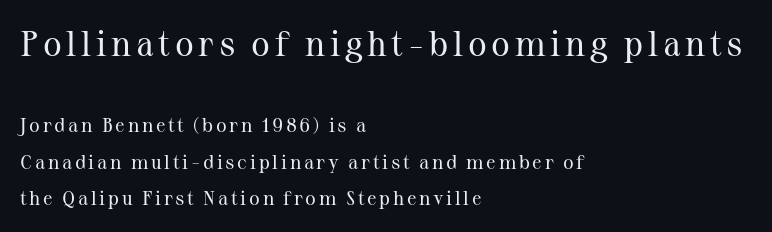
{"serif": "yes", "italic": "no", "bold": "no", "weight": "regular", "width": "normal", "stroke_contrast": "medium", "x_height": "medium", "monospaced": "no", "underline": "no", "align": "left", "line_spacing_ratio": 1.81, "larger_block": "first", "size_ratio": 1.75, "glyph_px": 35}
